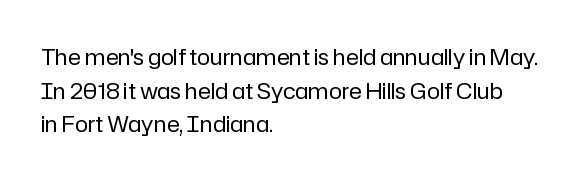
{"italic": "no", "bold": "no", "underline": "no", "align": "left", "line_spacing": "normal", "line_spacing_ratio": 1.53, "letter_spacing": "normal", "letter_spacing_em": 0.0, "glyph_px": 22}
